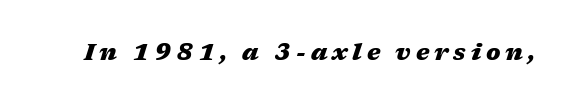
Beneath every word, the page is bare. Does extra space separate the letters? Yes, quite a lot of it. Each glyph is drawn with heavy, bold strokes. When letters slant like this, we call the style italic.
